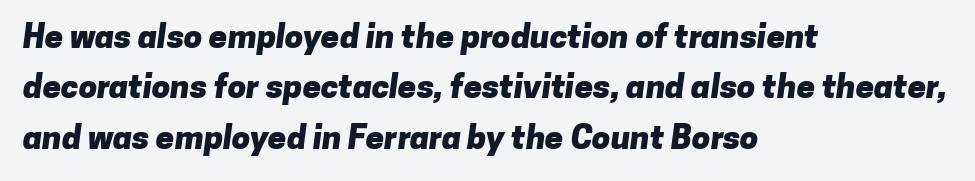
The image shows 33 px heavy sans-serif type; set left-aligned, normal line spacing (1.53x), normal letter spacing, not underlined; low stroke contrast and a medium x-height.
